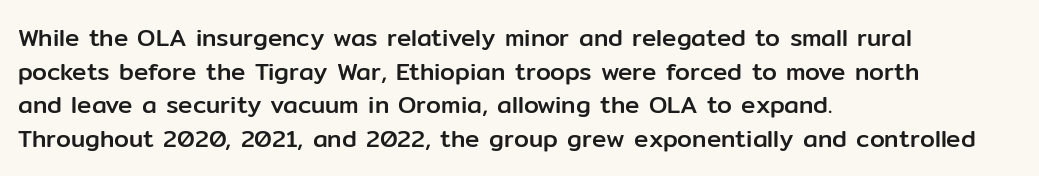
The image shows 24 px text type, upright; set left-aligned, normal line spacing (1.4x), normal letter spacing, not underlined.
